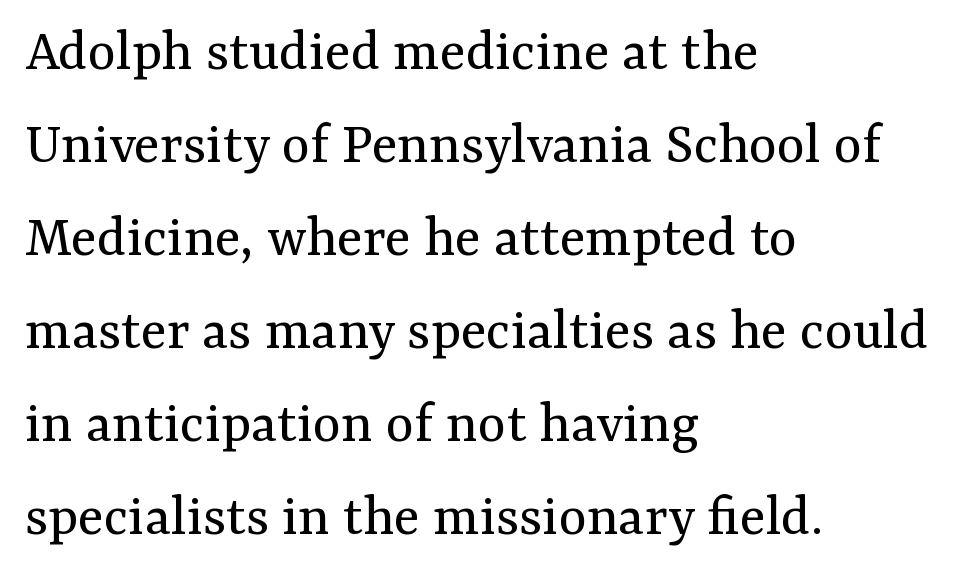
The image shows 60 px regular-weight serif type, upright; set left-aligned, normal line spacing (1.55x), normal letter spacing, not underlined; medium stroke contrast and a medium x-height.
